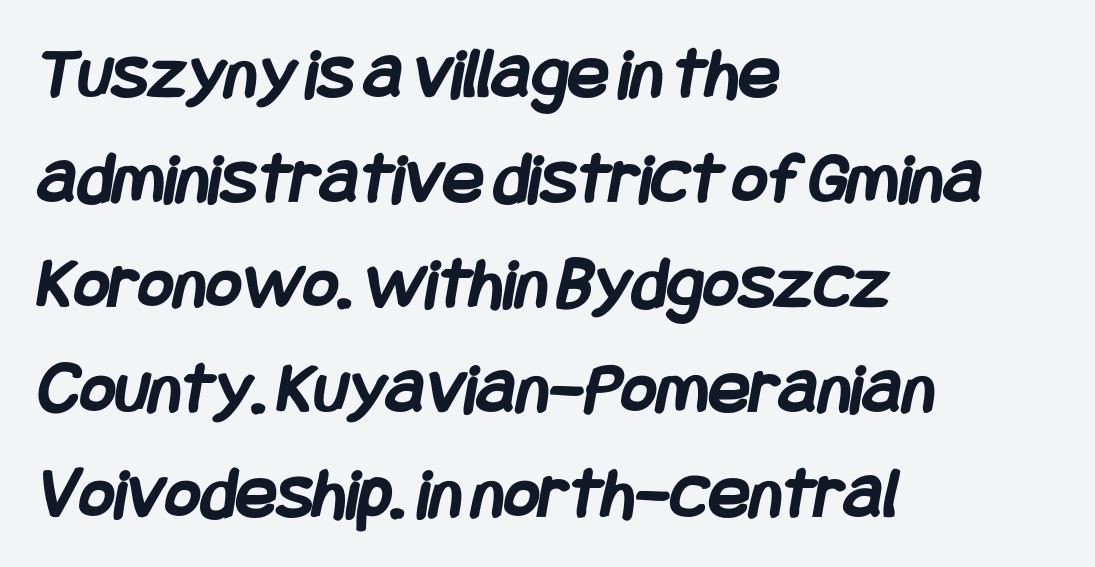
Does extra space separate the letters? No, they use regular spacing. This rendering uses left alignment, leaving the right contour irregular. Nothing sits at the stroke ends, so this counts as sans-serif. Rule under the text: the space is simply empty.
